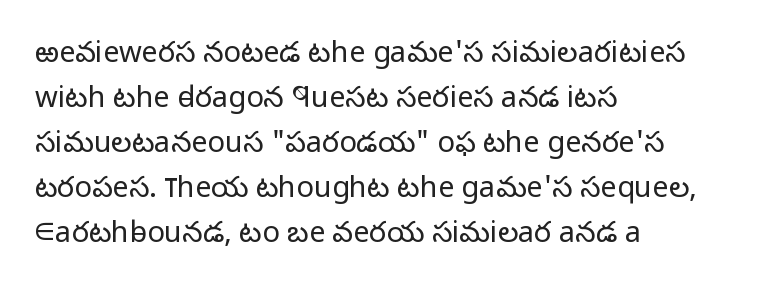
The image shows 29 px light sans-serif type, upright; set left-aligned, normal line spacing (1.55x), normal letter spacing, not underlined; low stroke contrast and a medium x-height.
